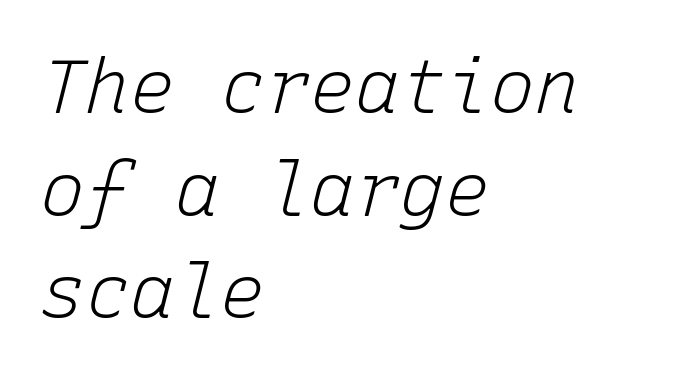
Between one letter and the next there's only the usual sliver of space. The passage is arranged the way most books set body copy — flush left. Counters stay open thanks to moderate or lighter strokes. Is this a fixed-width face? Yes — each glyph sits in an identical cell.
